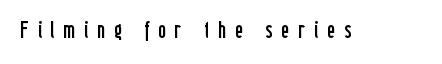
{"italic": "no", "bold": "no", "underline": "no", "letter_spacing": "wide", "letter_spacing_em": 0.37, "glyph_px": 24}
